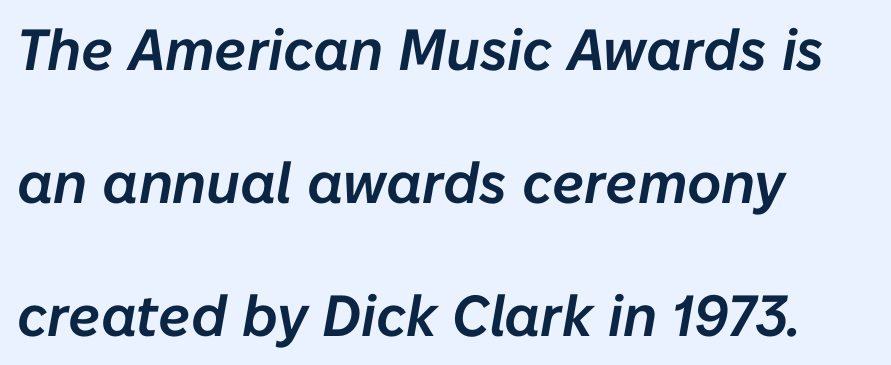
Q: Is the text italic (slanted)? A: Yes, it leans right by about 10 degrees.
Q: Is the text underlined? A: No.
Q: How is the paragraph aligned? A: Left-aligned.
Q: Is the spacing between letters normal or unusually wide? A: Normal.
Q: Is the spacing between lines tight, normal or loose? A: Loose.
Q: Width (condensed, normal, or wide)? A: Normal.
Q: Stroke contrast? A: Low.
Q: x-height? A: Medium.
Q: Monospaced? A: No.
